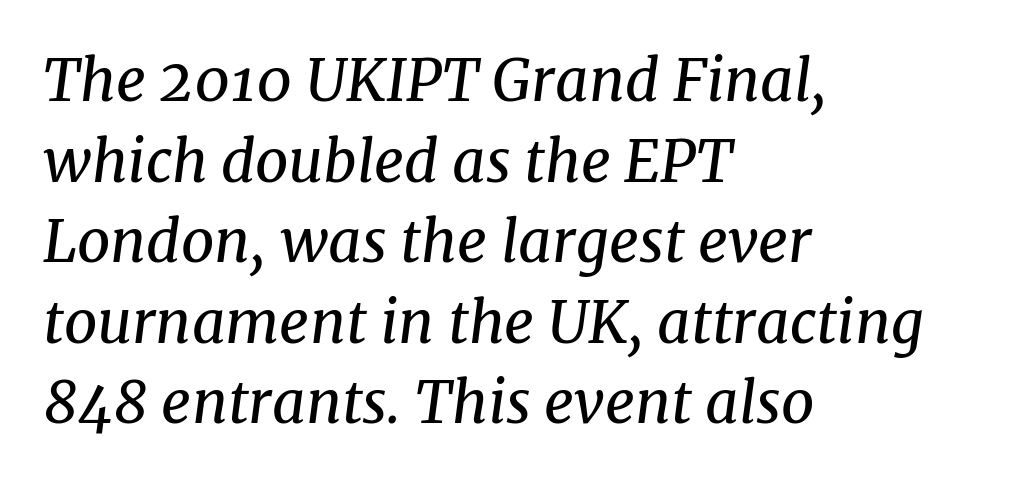
The image shows 58 px regular-weight serif type, italic (leaning right); set left-aligned, normal line spacing (1.39x), normal letter spacing, not underlined; medium stroke contrast and a medium x-height.
